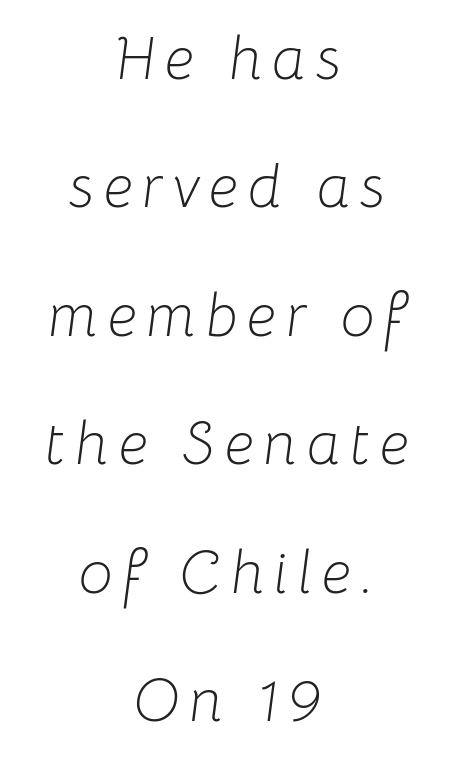
{"italic": "yes", "lean": "right", "slant_degrees": 8, "bold": "no", "weight": "light", "width": "normal", "stroke_contrast": "low", "x_height": "medium", "monospaced": "no", "underline": "no", "align": "center", "line_spacing": "loose", "line_spacing_ratio": 2.14, "glyph_px": 60}
